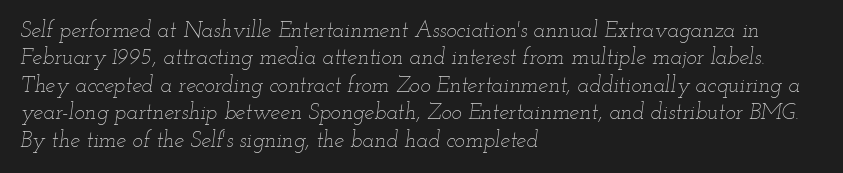
The image shows 22 px text type, italic (leaning right); set left-aligned, normal line spacing (1.25x), normal letter spacing, not underlined.
